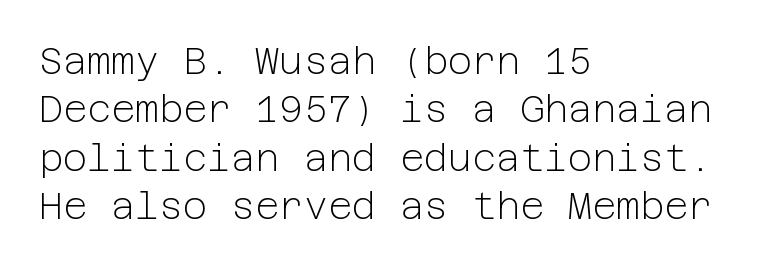
The image shows 37 px light sans-serif type, upright; set left-aligned, normal line spacing (1.31x), normal letter spacing, not underlined; low stroke contrast and a medium x-height.
